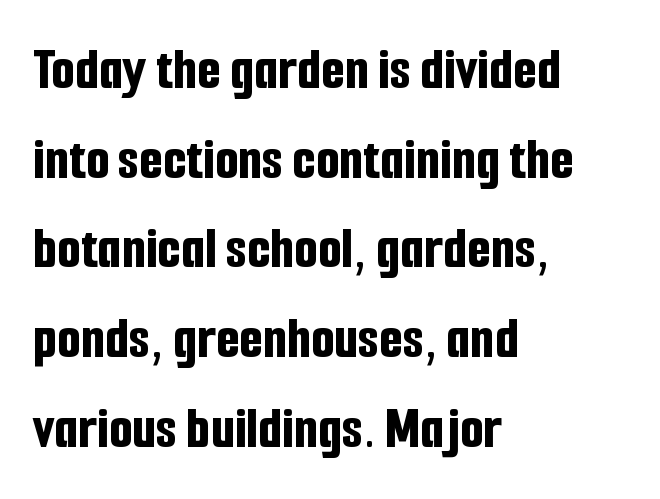
The image shows 61 px bold, condensed sans-serif type, upright; set left-aligned, normal line spacing (1.47x), normal letter spacing, not underlined; low stroke contrast and a medium x-height.
